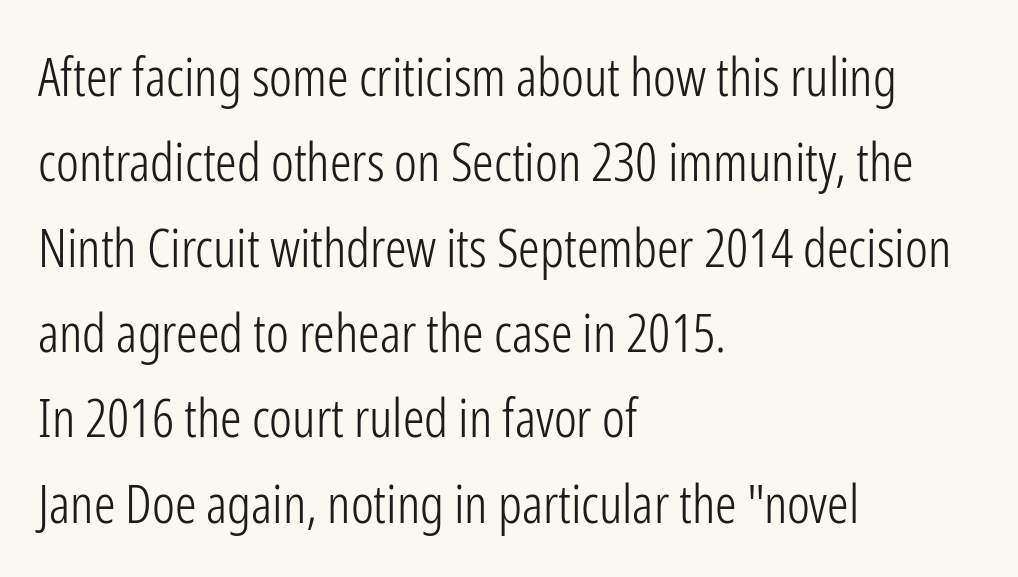
Q: Is the text bold? A: No.
Q: Is the text italic (slanted)? A: No, it is upright.
Q: Is the typeface a serif or a sans-serif typeface? A: Sans-serif.
Q: Is the text underlined? A: No.
Q: How is the paragraph aligned? A: Left-aligned.
Q: Is the spacing between letters normal or unusually wide? A: Normal.
Q: Is the spacing between lines tight, normal or loose? A: Normal.
Q: Width (condensed, normal, or wide)? A: Condensed.
Q: Stroke contrast? A: Low.
Q: x-height? A: Medium.
Q: Monospaced? A: No.
